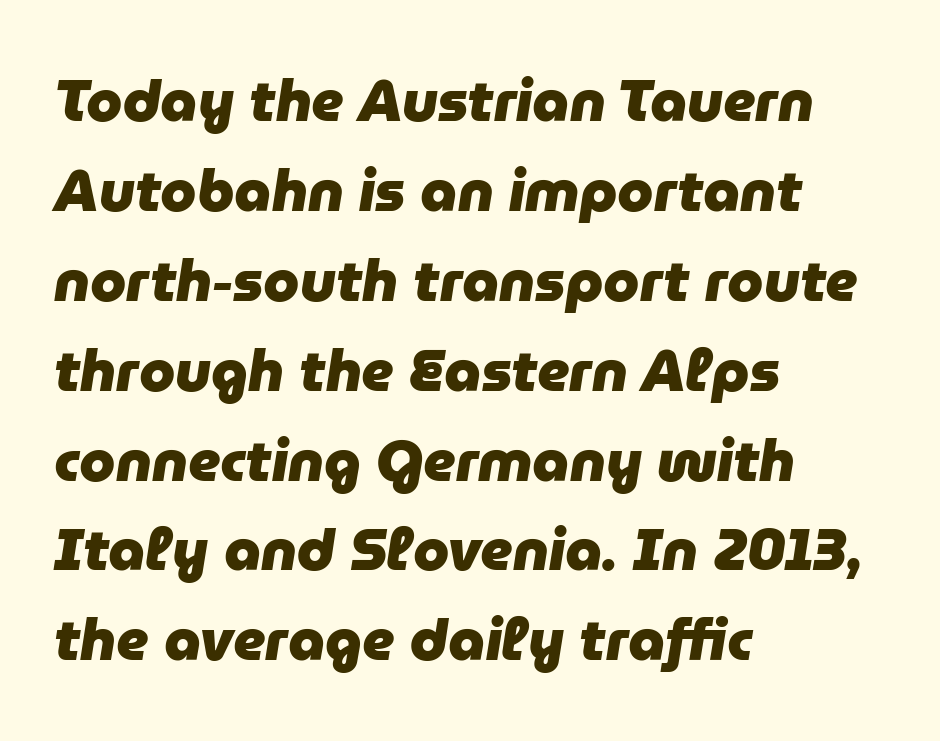
Q: Is the text bold? A: Yes.
Q: Is the text italic (slanted)? A: Yes, it leans right by about 9 degrees.
Q: Is the text underlined? A: No.
Q: How is the paragraph aligned? A: Left-aligned.
Q: Is the spacing between letters normal or unusually wide? A: Normal.
Q: Is the spacing between lines tight, normal or loose? A: Normal.
Q: Width (condensed, normal, or wide)? A: Normal.
Q: Stroke contrast? A: Low.
Q: x-height? A: Medium.
Q: Monospaced? A: No.
